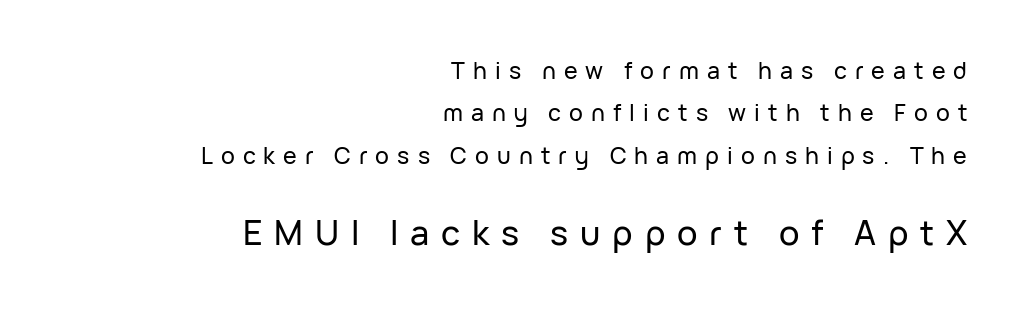
The specimen reads as upright at a glance. Type without underlining. Of the two passages, the one underneath uses the larger point size. Short and long lines alike share a common ending point at right.
